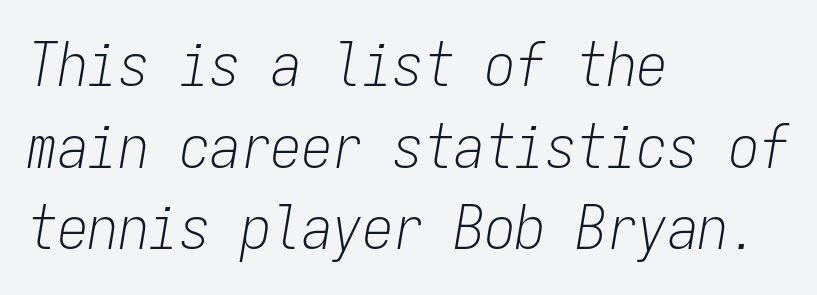
Q: Is the text bold? A: No.
Q: Is the text italic (slanted)? A: Yes, it leans right by about 9 degrees.
Q: Is the text underlined? A: No.
Q: How is the paragraph aligned? A: Left-aligned.
Q: Is the spacing between letters normal or unusually wide? A: Normal.
Q: Is the spacing between lines tight, normal or loose? A: Normal.
Q: Width (condensed, normal, or wide)? A: Condensed.
Q: Stroke contrast? A: Low.
Q: x-height? A: Medium.
Q: Monospaced? A: Yes.
